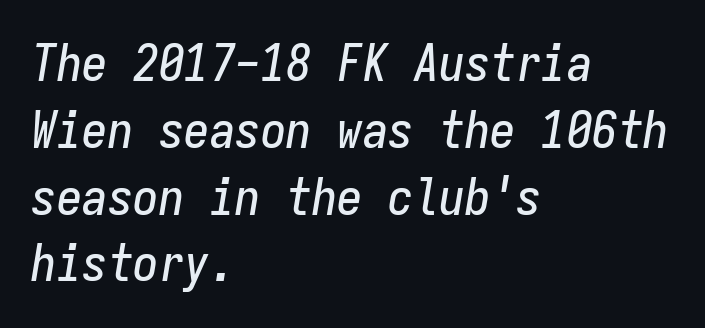
The image shows 51 px condensed type, italic (leaning right), monospaced; set left-aligned, normal line spacing (1.31x), normal letter spacing, not underlined; low stroke contrast and a medium x-height.
